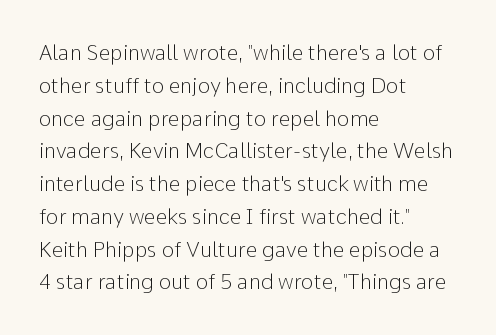
The image shows 21 px text type, upright; set left-aligned, normal line spacing (1.56x), normal letter spacing, not underlined.
